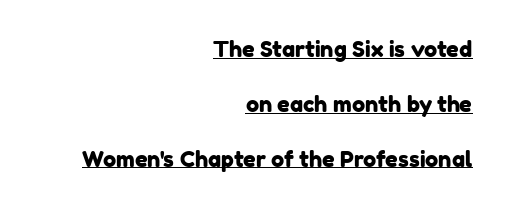
The image shows 22 px text type; set right-aligned, loose line spacing (2.49x), normal letter spacing, underlined.
